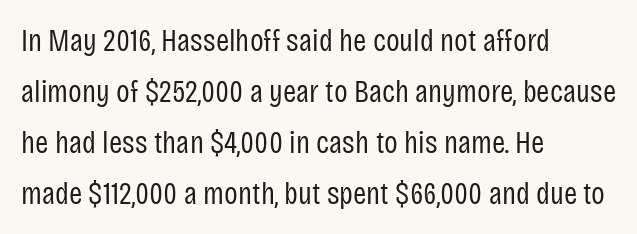
To sum up the face: it is a sans, with no serifs. Does extra space separate the letters? No, they use regular spacing. Which margin do the lines hug? The left one — the right edge is uneven. This reads as an unemphasized weight, regular at the heaviest.
